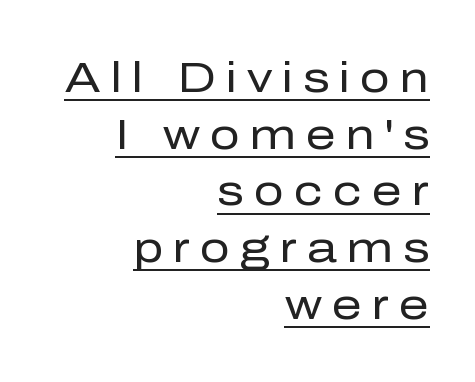
{"serif": "no", "italic": "no", "bold": "no", "weight": "regular", "width": "normal", "stroke_contrast": "low", "x_height": "medium", "monospaced": "no", "underline": "yes", "align": "right", "line_spacing": "normal", "line_spacing_ratio": 1.35, "letter_spacing": "wide", "letter_spacing_em": 0.24, "glyph_px": 42}
